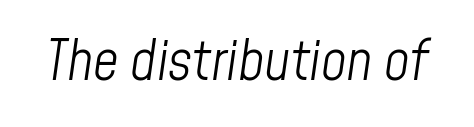
{"italic": "yes", "lean": "right", "slant_degrees": 8, "bold": "no", "weight": "light", "width": "condensed", "stroke_contrast": "low", "x_height": "medium", "monospaced": "no", "underline": "no", "letter_spacing": "normal", "letter_spacing_em": 0.0, "glyph_px": 56}
